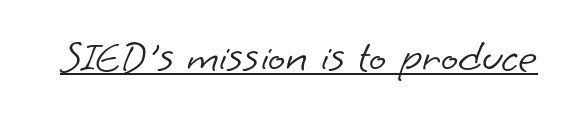
Q: Is the text bold? A: No.
Q: Is the typeface a serif or a sans-serif typeface? A: Sans-serif.
Q: Is the text underlined? A: Yes.
Q: Is the spacing between letters normal or unusually wide? A: Normal.
Q: Width (condensed, normal, or wide)? A: Normal.
Q: Stroke contrast? A: Low.
Q: x-height? A: Small.
Q: Monospaced? A: No.
